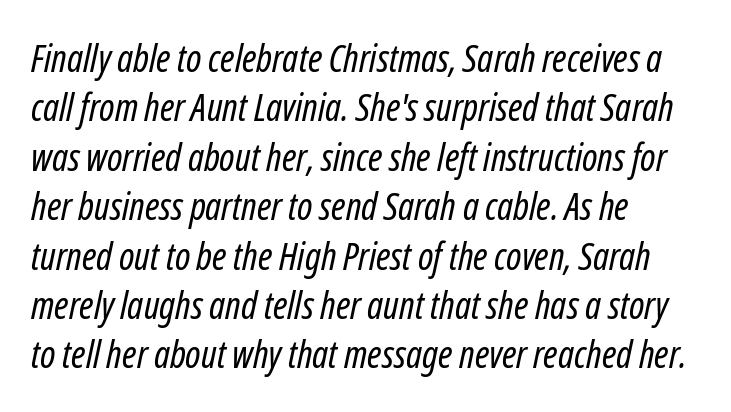
{"italic": "yes", "lean": "right", "slant_degrees": 12, "bold": "no", "weight": "regular", "width": "condensed", "stroke_contrast": "low", "x_height": "medium", "monospaced": "no", "underline": "no", "align": "left", "line_spacing": "normal", "line_spacing_ratio": 1.3, "letter_spacing": "normal", "letter_spacing_em": 0.0, "glyph_px": 38}
